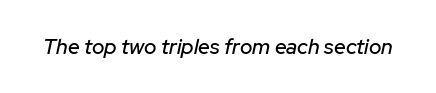
{"italic": "yes", "lean": "right", "slant_degrees": 12, "underline": "no", "letter_spacing": "normal", "letter_spacing_em": 0.0, "glyph_px": 21}
